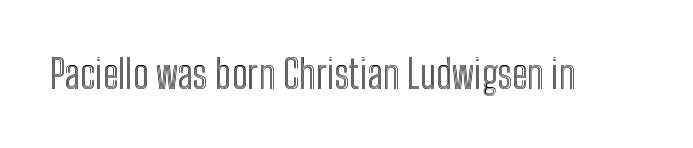
The image shows 39 px condensed type, upright; set normal letter spacing, not underlined; a medium x-height.
